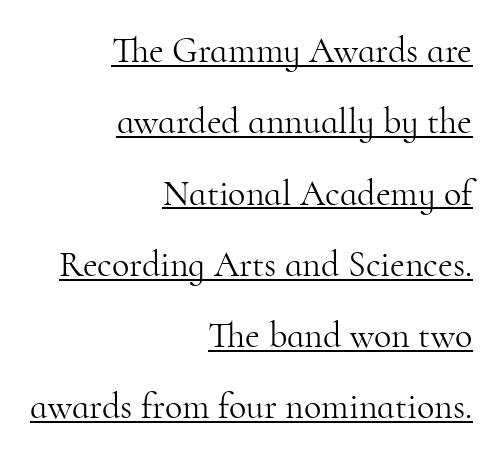
The horizontal fit of the characters is conventional and even. The face used here is seriffed, in the tradition of book romans. A rule runs beneath these lines of type. Italic? Not at all — the glyphs are vertical. Horizontally, the lines are justified to the trailing edge only. Stems here are at most as thick as an everyday book face.
